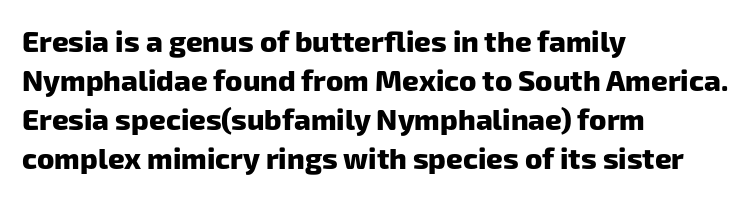
The image shows 29 px heavy sans-serif type; set left-aligned, normal line spacing (1.35x), normal letter spacing, not underlined; low stroke contrast and a medium x-height.
